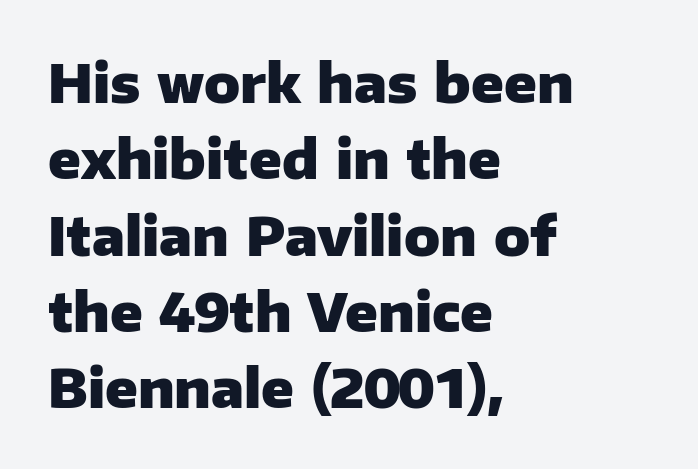
Q: Is the text bold? A: Yes.
Q: Is the text italic (slanted)? A: No, it is upright.
Q: Is the typeface a serif or a sans-serif typeface? A: Sans-serif.
Q: Is the text underlined? A: No.
Q: How is the paragraph aligned? A: Left-aligned.
Q: Is the spacing between letters normal or unusually wide? A: Normal.
Q: Is the spacing between lines tight, normal or loose? A: Normal.
Q: Width (condensed, normal, or wide)? A: Normal.
Q: Stroke contrast? A: Low.
Q: x-height? A: Medium.
Q: Monospaced? A: No.
